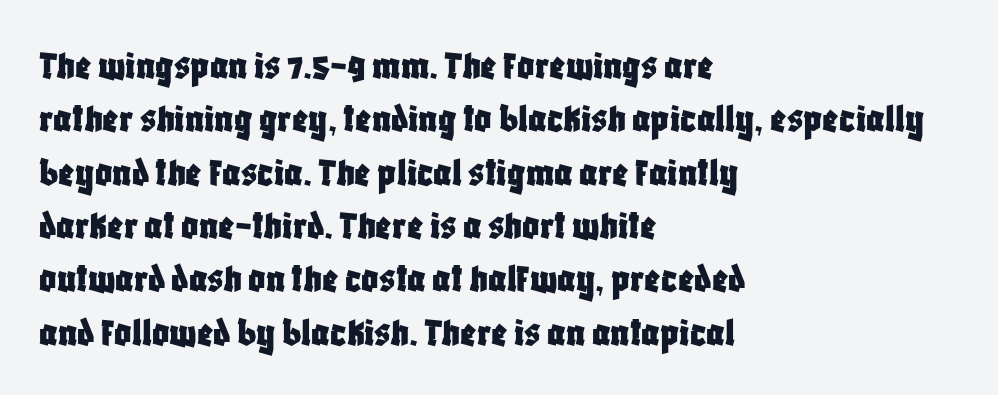
The image shows 42 px condensed sans-serif type, upright; set left-aligned, normal line spacing (1.27x), normal letter spacing, not underlined; low stroke contrast and a large x-height.
